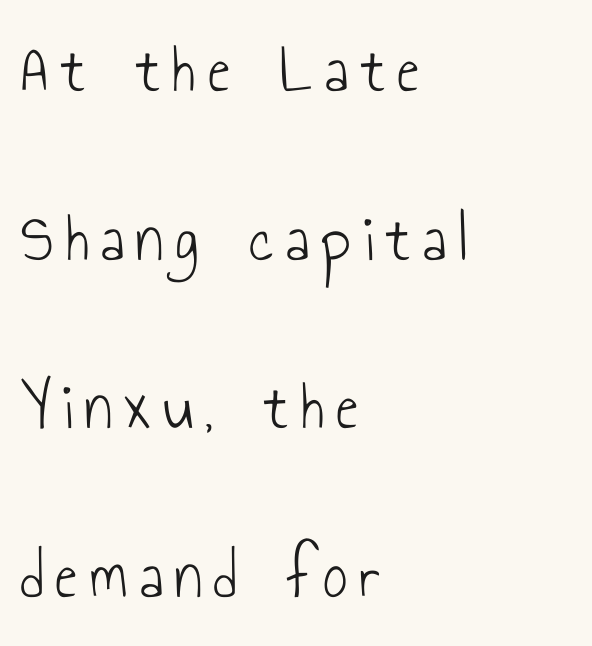
{"serif": "no", "italic": "no", "bold": "no", "weight": "light", "width": "condensed", "stroke_contrast": "low", "x_height": "small", "monospaced": "no", "underline": "no", "align": "left", "line_spacing": "loose", "line_spacing_ratio": 2.48, "glyph_px": 68}
